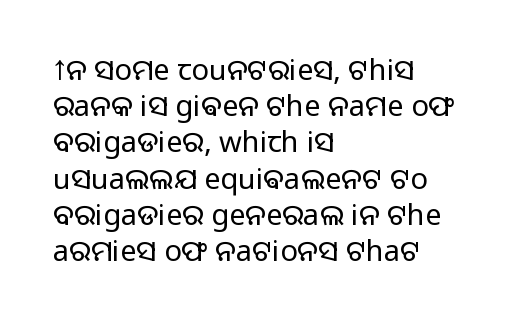
{"serif": "no", "italic": "no", "bold": "no", "weight": "light", "width": "normal", "stroke_contrast": "low", "x_height": "medium", "monospaced": "no", "underline": "no", "align": "left", "line_spacing": "normal", "line_spacing_ratio": 1.25, "letter_spacing": "normal", "letter_spacing_em": 0.0, "glyph_px": 29}
